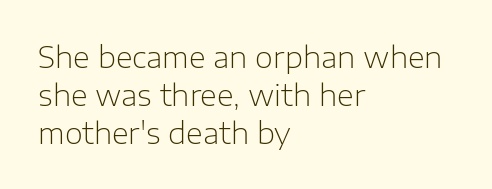
Q: Is the text bold? A: No.
Q: Is the text italic (slanted)? A: No, it is upright.
Q: Is the typeface a serif or a sans-serif typeface? A: Sans-serif.
Q: Is the text underlined? A: No.
Q: How is the paragraph aligned? A: Left-aligned.
Q: Is the spacing between letters normal or unusually wide? A: Normal.
Q: Is the spacing between lines tight, normal or loose? A: Normal.
Q: Width (condensed, normal, or wide)? A: Normal.
Q: Stroke contrast? A: Low.
Q: x-height? A: Medium.
Q: Monospaced? A: No.
